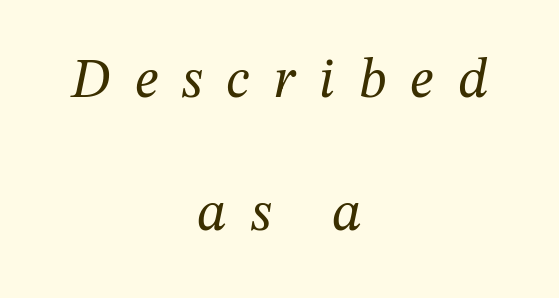
{"serif": "yes", "italic": "yes", "lean": "right", "slant_degrees": 12, "bold": "no", "weight": "regular", "width": "normal", "stroke_contrast": "medium", "x_height": "medium", "monospaced": "no", "underline": "no", "align": "center", "line_spacing": "loose", "line_spacing_ratio": 2.37, "letter_spacing": "wide", "letter_spacing_em": 0.43, "glyph_px": 56}
